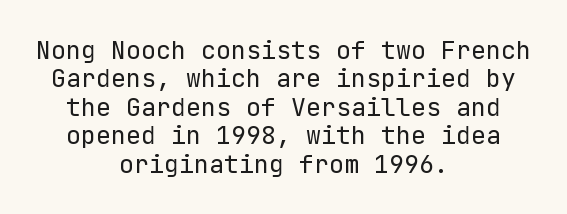
The leading is snug, giving the passage a crowded texture. The space directly below the letters is spotless. In CSS terms this would be text-align: center. The lettering stays uniformly vertical, giving the passage a roman look.
